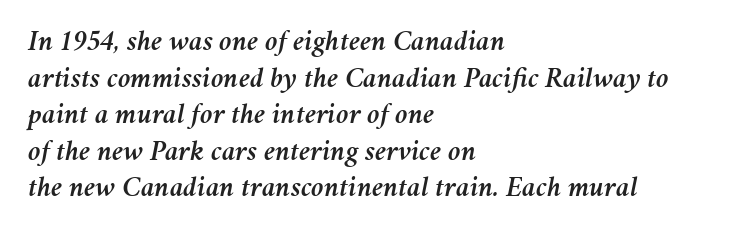
It's the slanting kind of type. Do the characters align in a grid? No, the font is proportional. All the whitespace from short lines collects on the right. Students, observe: this is what conventionally led text looks like. Nobody drew a line under any word here. Words appear dense and cohesive because spacing is normal.
